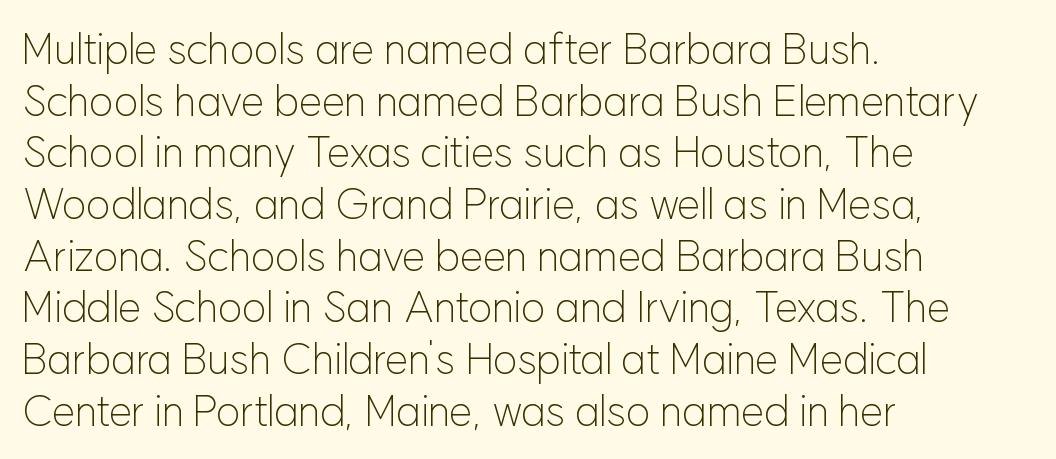
{"serif": "no", "italic": "no", "bold": "no", "weight": "light", "width": "normal", "stroke_contrast": "low", "x_height": "medium", "monospaced": "no", "underline": "no", "align": "left", "line_spacing_ratio": 1.23, "letter_spacing": "normal", "letter_spacing_em": 0.0, "glyph_px": 42}
